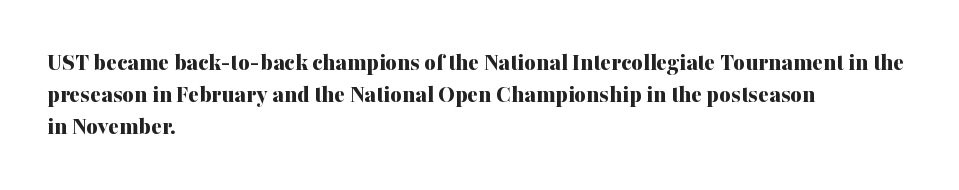
The lines sit at an ordinary, default distance from one another. Italic? Not at all — the glyphs are vertical. This rendering leaves character spacing at its baseline value. A student would call this left alignment; a typographer would say flush left, rag right.
